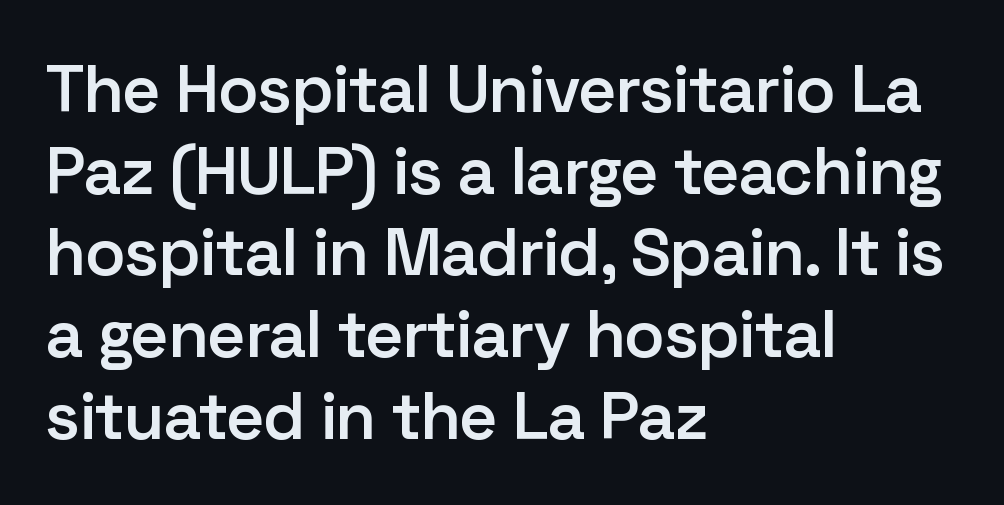
Q: Is the text bold? A: Semi-bold.
Q: Is the text italic (slanted)? A: No, it is upright.
Q: Is the typeface a serif or a sans-serif typeface? A: Sans-serif.
Q: Is the text underlined? A: No.
Q: How is the paragraph aligned? A: Left-aligned.
Q: Is the spacing between letters normal or unusually wide? A: Normal.
Q: Width (condensed, normal, or wide)? A: Normal.
Q: Stroke contrast? A: Low.
Q: x-height? A: Medium.
Q: Monospaced? A: No.
